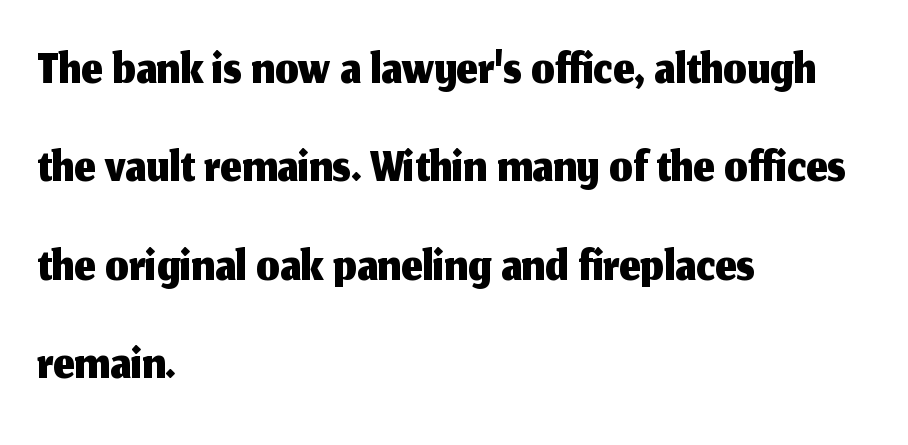
The image shows 74 px sans-serif type, upright; set left-aligned, normal line spacing (1.33x), normal letter spacing, not underlined; medium stroke contrast and a medium x-height.
